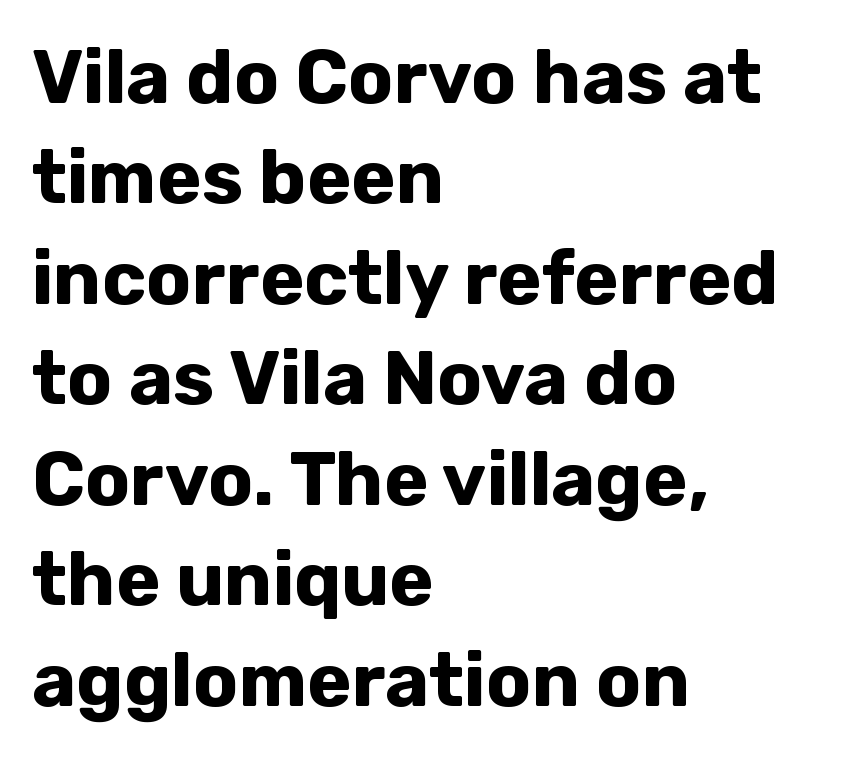
The image shows 75 px bold sans-serif type, upright; set left-aligned, normal line spacing (1.34x), normal letter spacing, not underlined; low stroke contrast and a medium x-height.
